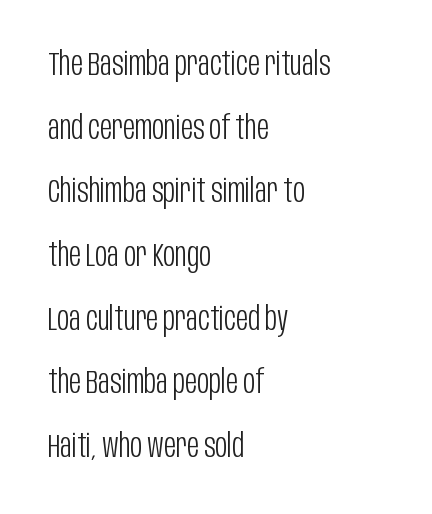
{"serif": "no", "italic": "no", "bold": "no", "weight": "light", "width": "condensed", "stroke_contrast": "low", "x_height": "large", "monospaced": "no", "underline": "no", "align": "left", "line_spacing": "loose", "line_spacing_ratio": 1.93, "letter_spacing": "normal", "letter_spacing_em": 0.0, "glyph_px": 33}
